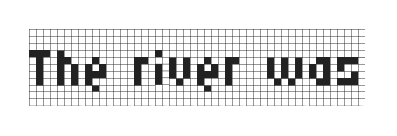
Letters have the restrained weight of plain body copy at most. The passage shown is typeset with a serif family. The rendering uses natural spacing where letterforms have individual widths. What stands out about the letter spacing? Nothing — it is the standard amount. A roman cut, with each character standing at attention.
